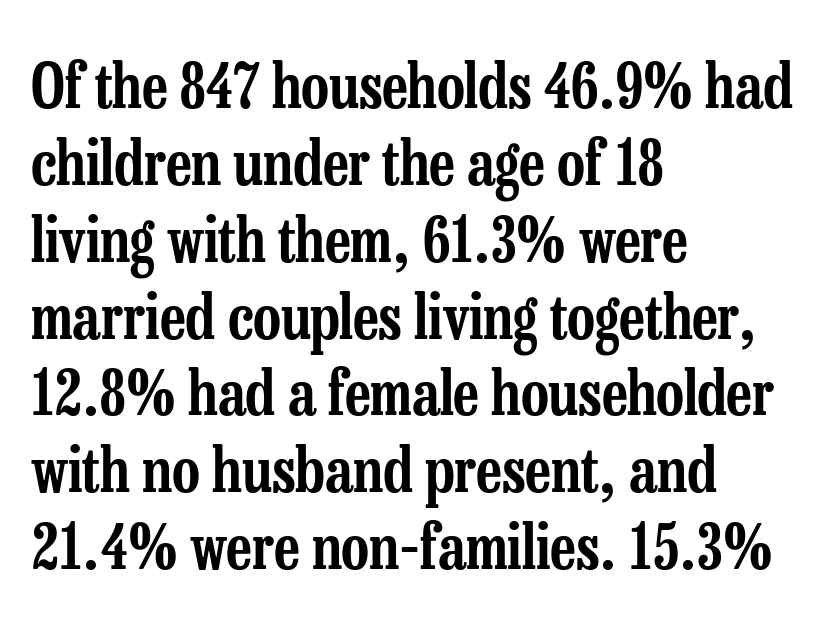
{"serif": "yes", "italic": "no", "width": "condensed", "stroke_contrast": "low", "x_height": "medium", "monospaced": "no", "underline": "no", "align": "left", "line_spacing": "normal", "line_spacing_ratio": 1.26, "letter_spacing": "normal", "letter_spacing_em": 0.0, "glyph_px": 61}
